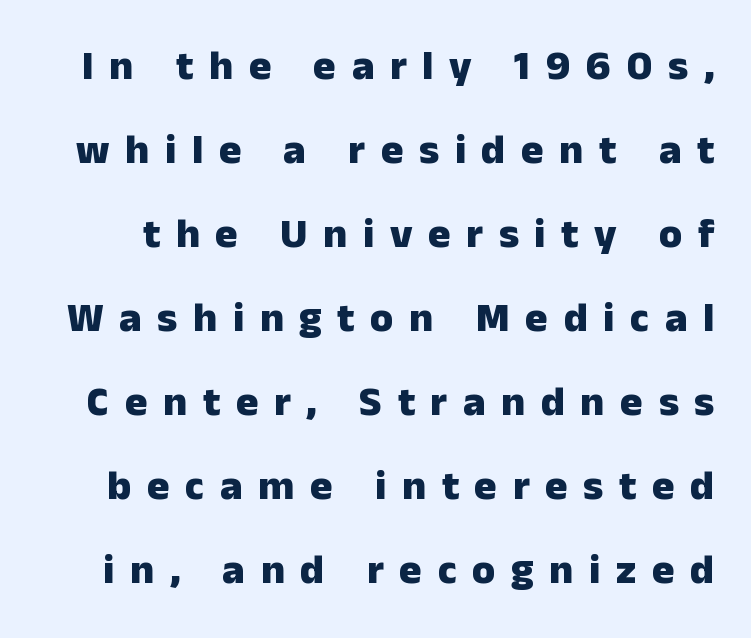
{"serif": "no", "italic": "no", "bold": "yes", "weight": "heavy", "width": "normal", "stroke_contrast": "low", "x_height": "medium", "monospaced": "no", "underline": "no", "line_spacing": "loose", "line_spacing_ratio": 2.0, "letter_spacing": "wide", "letter_spacing_em": 0.37, "glyph_px": 42}
